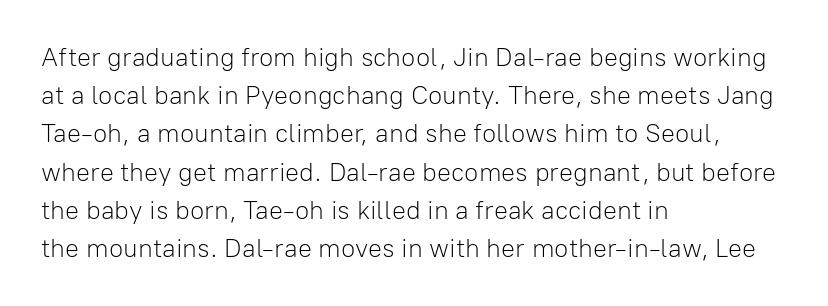
Q: Is the text bold? A: No.
Q: Is the text italic (slanted)? A: No, it is upright.
Q: Is the text underlined? A: No.
Q: How is the paragraph aligned? A: Left-aligned.
Q: Is the spacing between letters normal or unusually wide? A: Normal.
Q: Is the spacing between lines tight, normal or loose? A: Normal.
